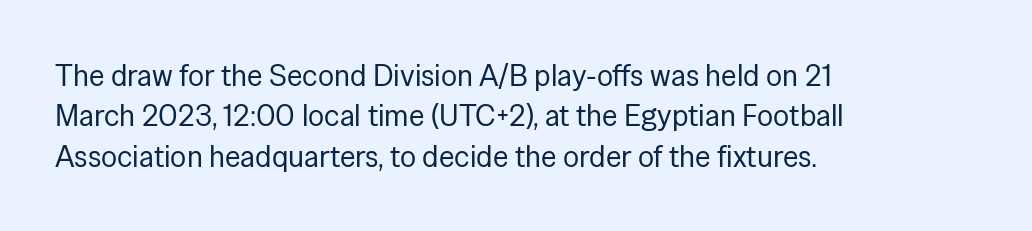
The characters display no serif detailing; their extremities are plain. In CSS terms this would be text-align: left. Ordinary non-slanted type is in use. A typesetter would call this proportional, since set widths differ per character.
